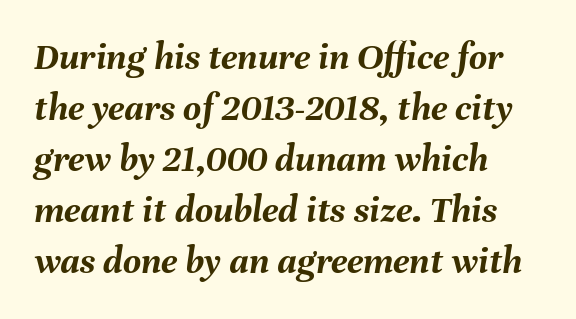
Q: Is the text bold? A: Yes.
Q: Is the text italic (slanted)? A: Yes, it leans right by about 8 degrees.
Q: Is the text underlined? A: No.
Q: How is the paragraph aligned? A: Left-aligned.
Q: Is the spacing between letters normal or unusually wide? A: Normal.
Q: Is the spacing between lines tight, normal or loose? A: Normal.
Q: Width (condensed, normal, or wide)? A: Normal.
Q: Stroke contrast? A: Medium.
Q: x-height? A: Medium.
Q: Monospaced? A: No.
